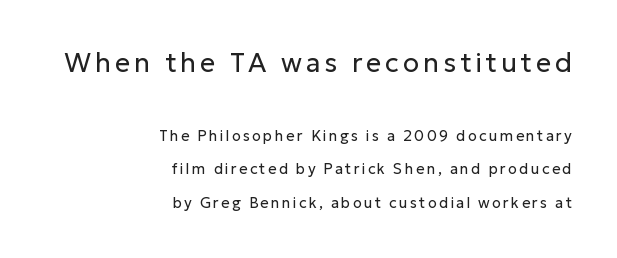
{"italic": "no", "bold": "no", "underline": "no", "align": "right", "line_spacing": "loose", "line_spacing_ratio": 2.21, "larger_block": "first", "size_ratio": 1.8, "glyph_px": 27}
